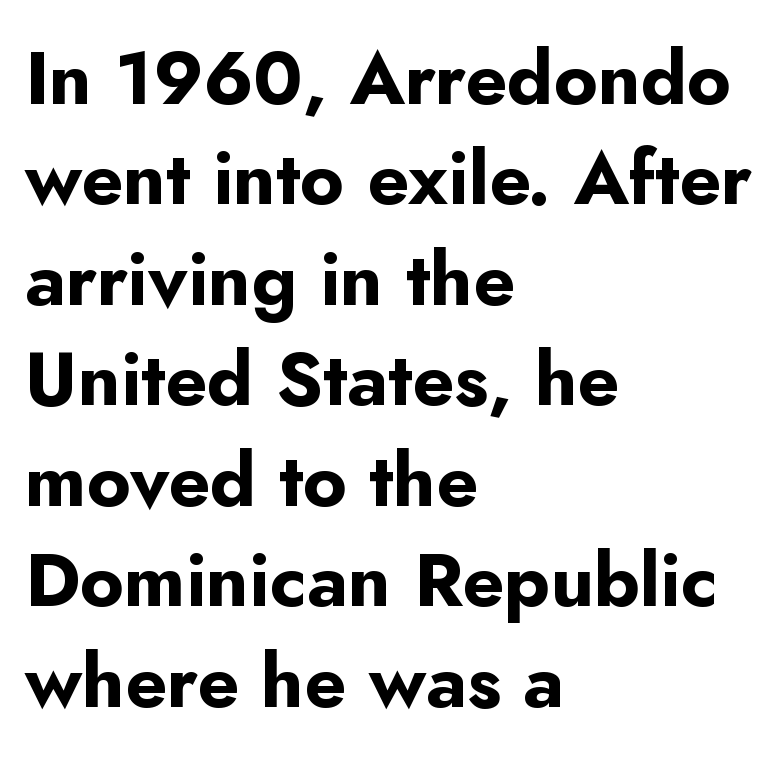
{"serif": "no", "italic": "no", "bold": "yes", "weight": "bold", "width": "normal", "stroke_contrast": "low", "x_height": "small", "monospaced": "no", "underline": "no", "align": "left", "line_spacing": "normal", "line_spacing_ratio": 1.34, "letter_spacing": "normal", "letter_spacing_em": 0.0, "glyph_px": 75}
